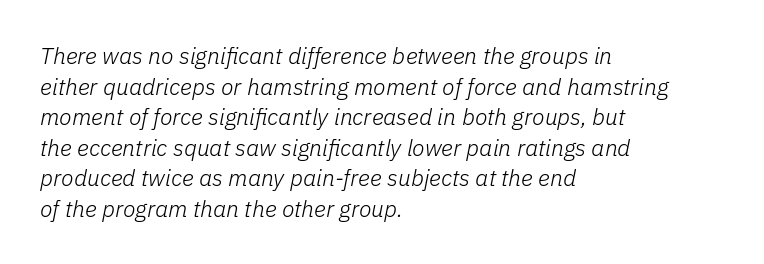
Q: Is the text bold? A: No.
Q: Is the text italic (slanted)? A: Yes, it leans right by about 11 degrees.
Q: Is the text underlined? A: No.
Q: How is the paragraph aligned? A: Left-aligned.
Q: Is the spacing between letters normal or unusually wide? A: Normal.
Q: Is the spacing between lines tight, normal or loose? A: Normal.
